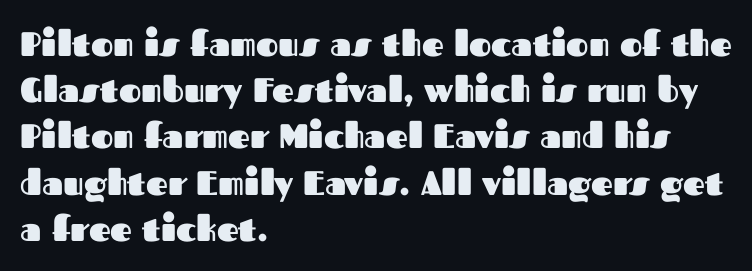
{"serif": "no", "italic": "no", "bold": "yes", "weight": "heavy", "width": "normal", "stroke_contrast": "medium", "x_height": "medium", "monospaced": "no", "underline": "no", "align": "left", "line_spacing": "normal", "line_spacing_ratio": 1.36, "letter_spacing": "normal", "letter_spacing_em": 0.0, "glyph_px": 34}
